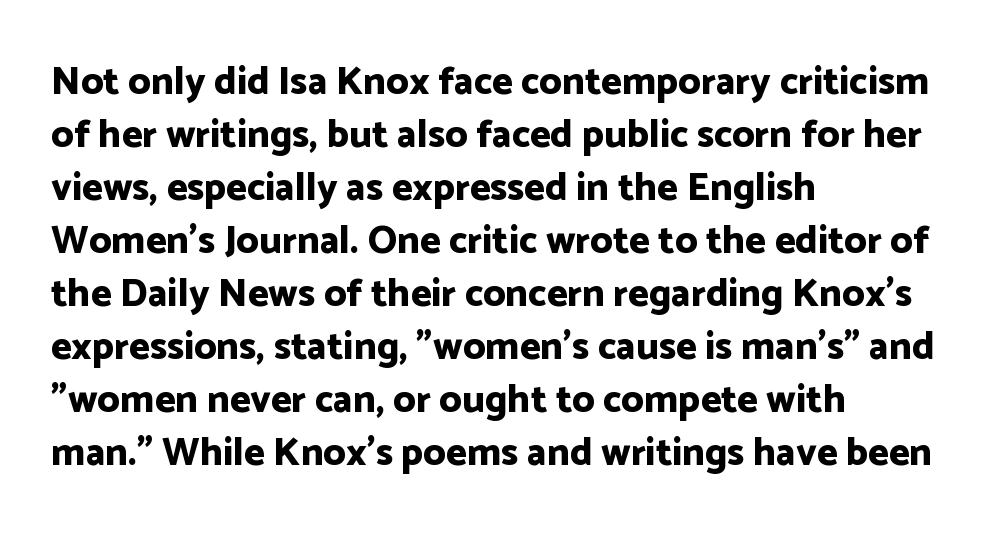
{"serif": "no", "italic": "no", "bold": "yes", "weight": "bold", "width": "normal", "stroke_contrast": "low", "x_height": "medium", "monospaced": "no", "underline": "no", "align": "left", "line_spacing": "normal", "line_spacing_ratio": 1.36, "letter_spacing": "normal", "letter_spacing_em": 0.0, "glyph_px": 39}
